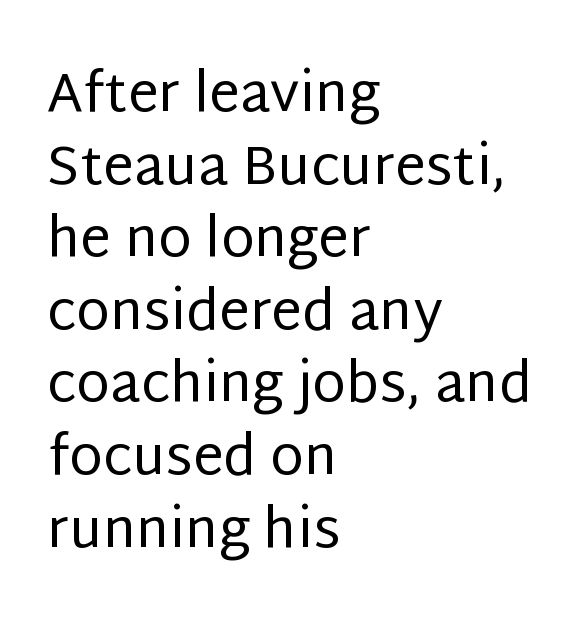
The image shows 55 px regular-weight sans-serif type, upright; set left-aligned, normal line spacing (1.32x), normal letter spacing, not underlined; low stroke contrast and a large x-height.
